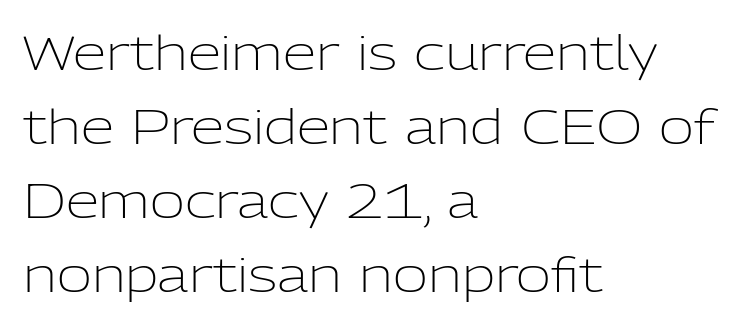
Q: Is the text bold? A: No.
Q: Is the text italic (slanted)? A: No, it is upright.
Q: Is the typeface a serif or a sans-serif typeface? A: Sans-serif.
Q: Is the text underlined? A: No.
Q: How is the paragraph aligned? A: Left-aligned.
Q: Is the spacing between letters normal or unusually wide? A: Normal.
Q: Is the spacing between lines tight, normal or loose? A: Normal.
Q: Width (condensed, normal, or wide)? A: Normal.
Q: Stroke contrast? A: Low.
Q: x-height? A: Medium.
Q: Monospaced? A: No.
